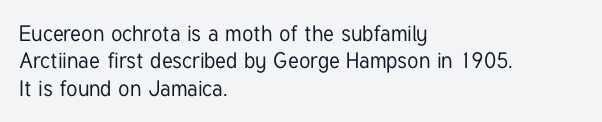
Q: Is the text italic (slanted)? A: No, it is upright.
Q: Is the text underlined? A: No.
Q: How is the paragraph aligned? A: Left-aligned.
Q: Is the spacing between letters normal or unusually wide? A: Normal.
